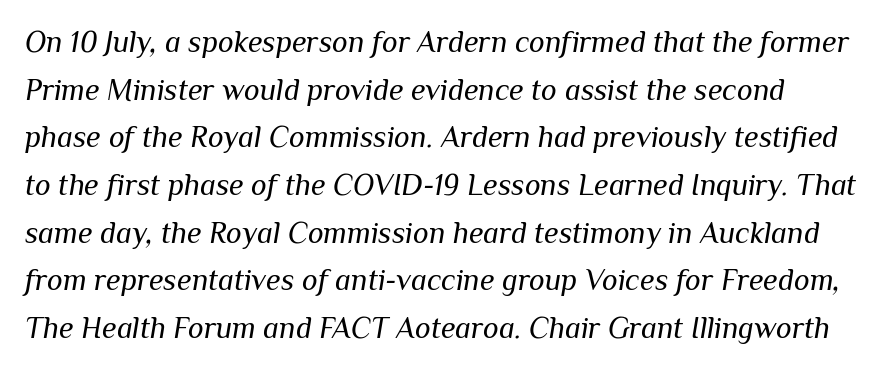
Q: Is the text bold? A: No.
Q: Is the text italic (slanted)? A: Yes, it leans right by about 10 degrees.
Q: Is the text underlined? A: No.
Q: Is the spacing between letters normal or unusually wide? A: Normal.
Q: Is the spacing between lines tight, normal or loose? A: Normal.
Q: Width (condensed, normal, or wide)? A: Normal.
Q: Stroke contrast? A: Medium.
Q: x-height? A: Medium.
Q: Monospaced? A: No.
